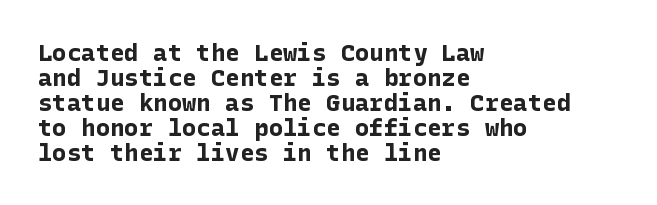
{"italic": "no", "bold": "yes", "underline": "no", "align": "left", "line_spacing": "tight", "line_spacing_ratio": 1.04, "letter_spacing": "normal", "letter_spacing_em": 0.0, "glyph_px": 24}
